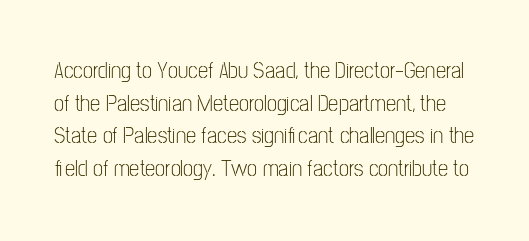
The image shows 23 px text type, upright; set normal line spacing (1.42x), normal letter spacing, not underlined.
